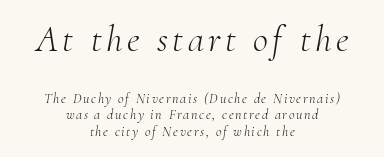
The image shows 37 px light serif type, italic (leaning right); set centered, line spacing 1.19x, not underlined; the first (top) block is 2.64x larger; medium stroke contrast and a small x-height.
